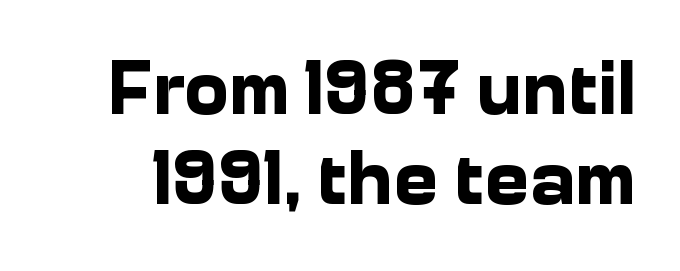
Q: Is the text bold? A: Yes.
Q: Is the text italic (slanted)? A: No, it is upright.
Q: Is the typeface a serif or a sans-serif typeface? A: Sans-serif.
Q: Is the text underlined? A: No.
Q: Is the spacing between letters normal or unusually wide? A: Normal.
Q: Width (condensed, normal, or wide)? A: Normal.
Q: Stroke contrast? A: Low.
Q: x-height? A: Medium.
Q: Monospaced? A: No.
